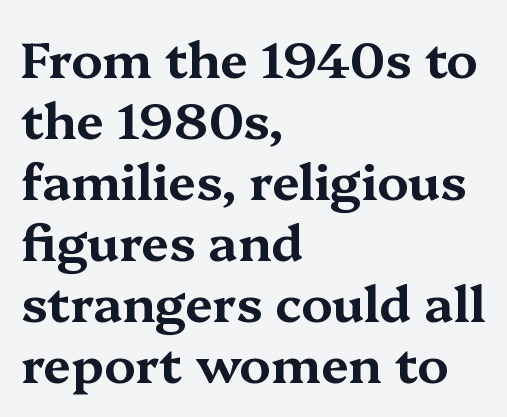
The image shows 50 px wide serif type, upright; set left-aligned, line spacing 1.22x, normal letter spacing, not underlined; medium stroke contrast and a medium x-height.
